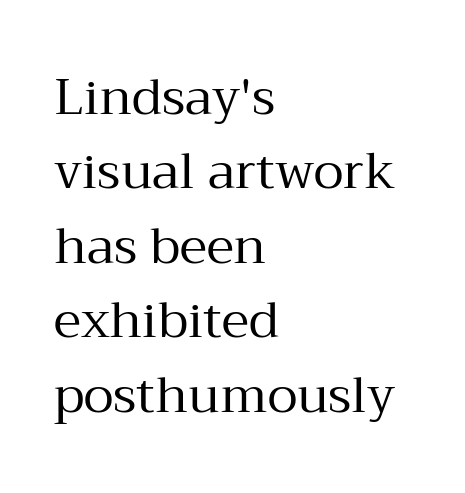
{"serif": "yes", "italic": "no", "bold": "no", "weight": "regular", "width": "normal", "stroke_contrast": "medium", "x_height": "medium", "monospaced": "no", "underline": "no", "align": "left", "line_spacing": "normal", "line_spacing_ratio": 1.49, "letter_spacing": "normal", "letter_spacing_em": 0.0, "glyph_px": 50}
